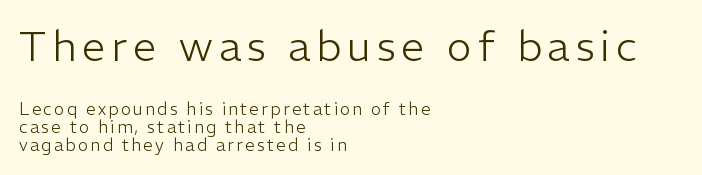
The image shows 42 px light sans-serif type, upright; set left-aligned, tight line spacing (1.07x), not underlined; the first (top) block is 2.47x larger; low stroke contrast and a medium x-height.
